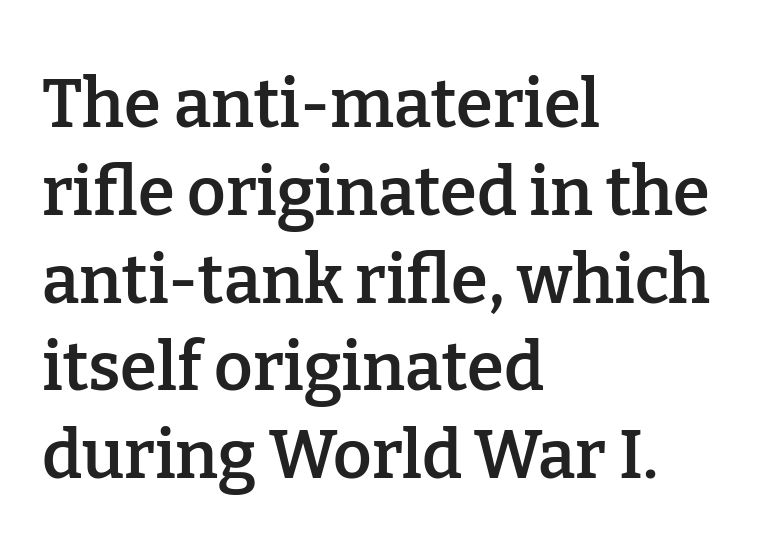
The image shows 67 px semibold serif type, upright; set left-aligned, normal line spacing (1.31x), normal letter spacing, not underlined; low stroke contrast and a medium x-height.
